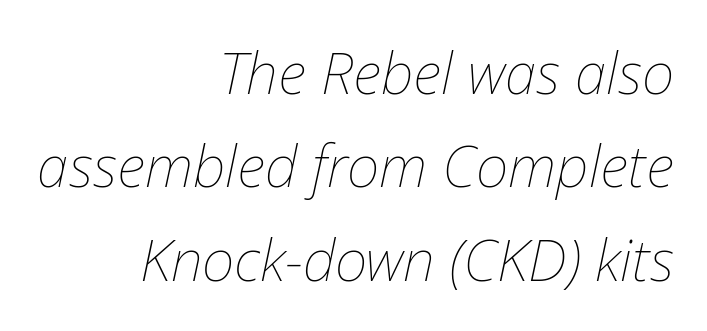
{"italic": "yes", "lean": "right", "slant_degrees": 12, "bold": "no", "weight": "thin", "width": "normal", "stroke_contrast": "low", "x_height": "medium", "monospaced": "no", "underline": "no", "align": "right", "line_spacing": "normal", "line_spacing_ratio": 1.64, "letter_spacing": "normal", "letter_spacing_em": 0.0, "glyph_px": 57}
